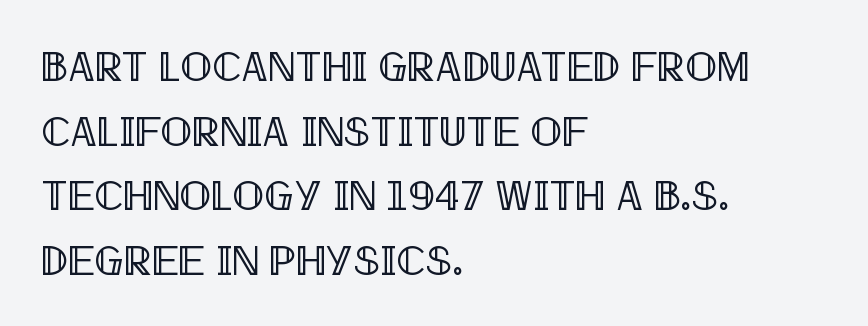
The image shows 42 px condensed type, upright; set left-aligned, normal line spacing (1.54x), normal letter spacing, not underlined; a large x-height.
